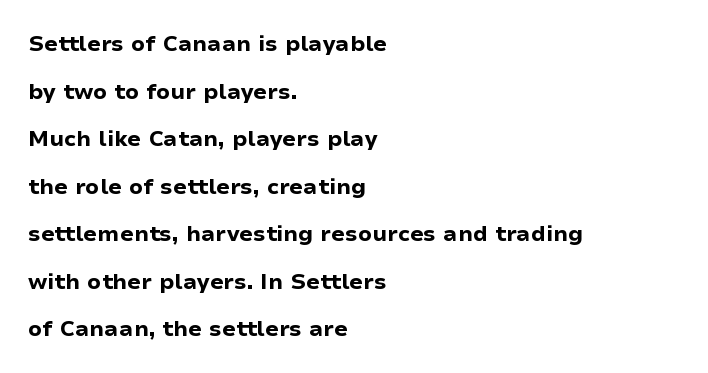
Q: Is the text bold? A: Yes.
Q: Is the text italic (slanted)? A: No, it is upright.
Q: Is the text underlined? A: No.
Q: How is the paragraph aligned? A: Left-aligned.
Q: Is the spacing between letters normal or unusually wide? A: Normal.
Q: Is the spacing between lines tight, normal or loose? A: Loose.
